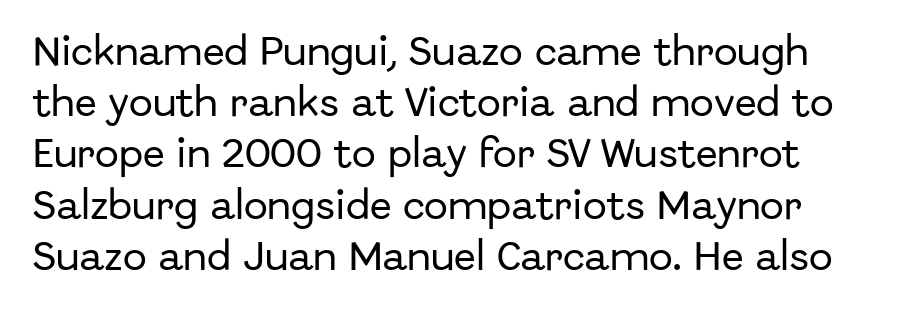
{"serif": "no", "italic": "no", "width": "normal", "stroke_contrast": "low", "x_height": "medium", "monospaced": "no", "underline": "no", "line_spacing": "normal", "line_spacing_ratio": 1.6, "letter_spacing": "normal", "letter_spacing_em": 0.0, "glyph_px": 32}
